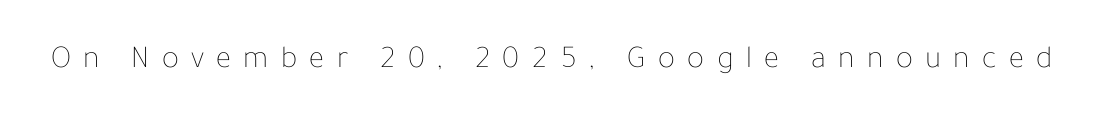
The space beneath each line is pristine and unruled. No heavy texture on the line: the type isn't bold. Do the characters align in a grid? No, the font is proportional. The tracking reads as deliberately expanded to a designer's eye. It's the straight-up-and-down kind of type.
